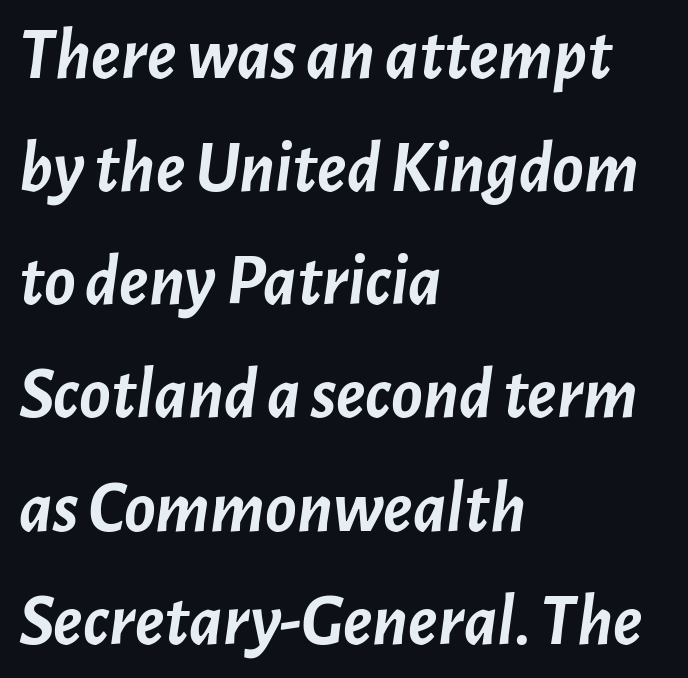
The face used here is proportionally spaced, like ordinary book or web type. The words here are not underlined. One-word summary of the alignment: left. Compared with typical paragraphs, the rows here are spaced about the same.
